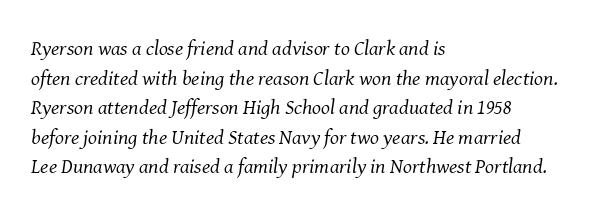
The image shows 21 px text type, italic (leaning right); set left-aligned, normal line spacing (1.41x), normal letter spacing, not underlined.
